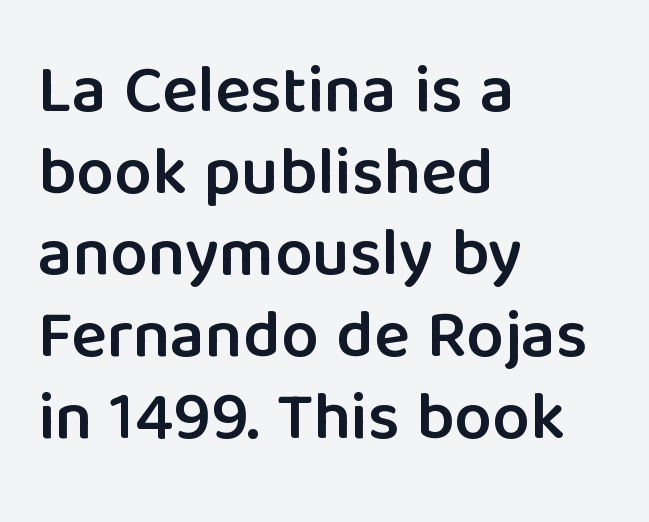
{"serif": "no", "italic": "no", "bold": "semi", "weight": "semibold", "width": "normal", "stroke_contrast": "low", "x_height": "medium", "monospaced": "no", "underline": "no", "align": "left", "line_spacing_ratio": 1.22, "letter_spacing": "normal", "letter_spacing_em": 0.0, "glyph_px": 67}
